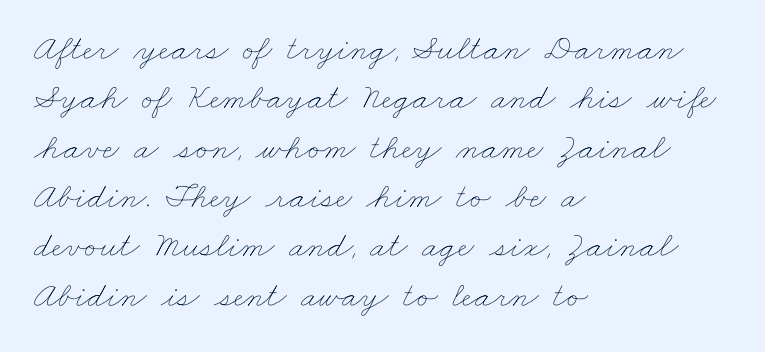
Q: Is the text bold? A: No.
Q: Is the text underlined? A: No.
Q: How is the paragraph aligned? A: Left-aligned.
Q: Is the spacing between letters normal or unusually wide? A: Normal.
Q: Is the spacing between lines tight, normal or loose? A: Normal.
Q: Width (condensed, normal, or wide)? A: Wide.
Q: Stroke contrast? A: Low.
Q: x-height? A: Small.
Q: Monospaced? A: No.
